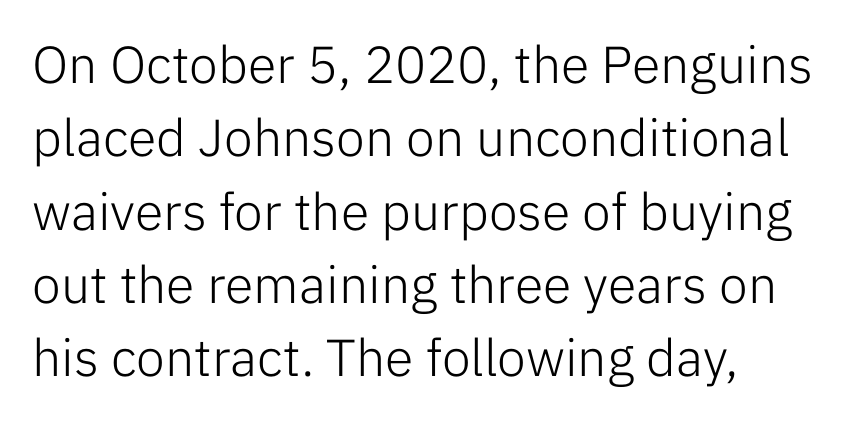
The image shows 52 px light sans-serif type, upright; set left-aligned, normal line spacing (1.41x), normal letter spacing, not underlined; low stroke contrast and a medium x-height.
